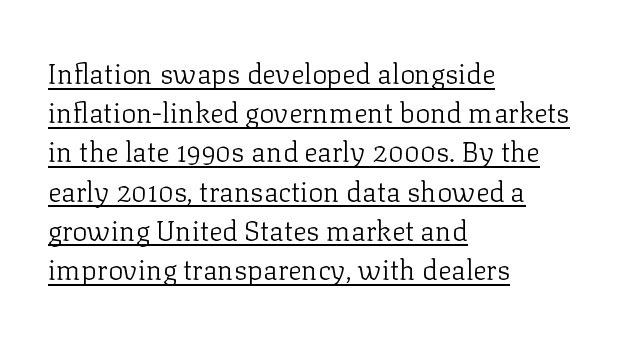
The paragraph has a hard left edge and a soft right edge. Each letter keeps its own natural width here, so spacing adapts to shape. Does the lettering tilt? It doesn't — this is upright. How are the letters spaced? Ordinarily, with no added tracking. Caption: face not bold, strokes unweighted.
